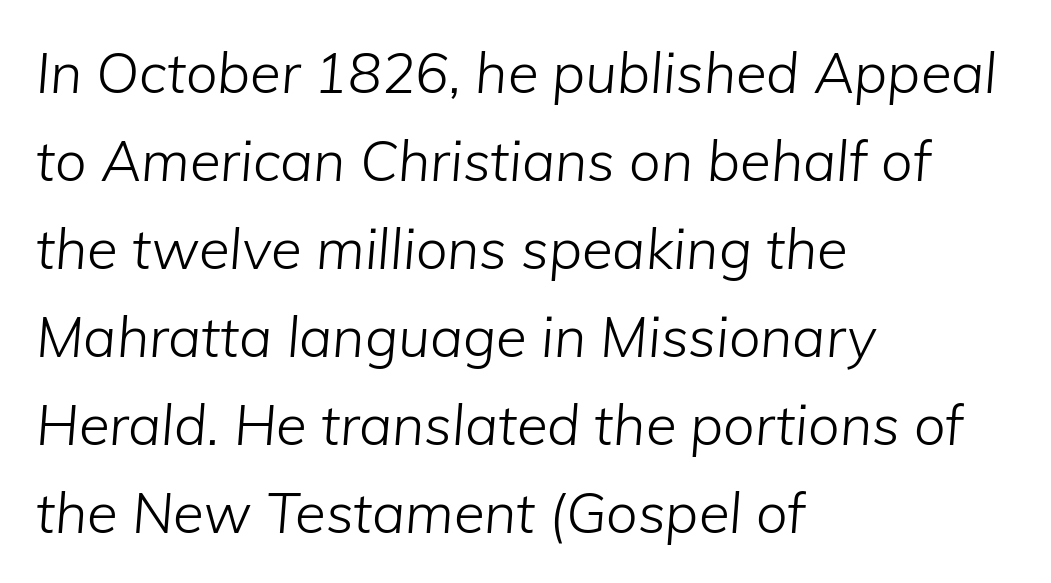
{"italic": "yes", "lean": "right", "slant_degrees": 5, "bold": "no", "weight": "light", "width": "normal", "stroke_contrast": "low", "x_height": "medium", "monospaced": "no", "underline": "no", "align": "left", "line_spacing": "normal", "line_spacing_ratio": 1.57, "letter_spacing": "normal", "letter_spacing_em": 0.0, "glyph_px": 56}
